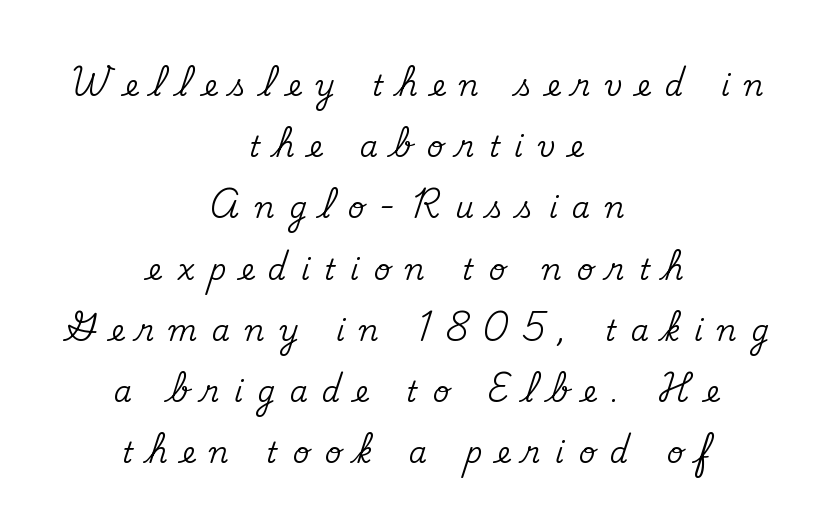
Q: Is the text italic (slanted)? A: Yes.
Q: Is the text underlined? A: No.
Q: How is the paragraph aligned? A: Centered.
Q: Is the spacing between letters normal or unusually wide? A: Unusually wide.
Q: Is the spacing between lines tight, normal or loose? A: Loose.
Q: Width (condensed, normal, or wide)? A: Normal.
Q: Stroke contrast? A: Medium.
Q: x-height? A: Small.
Q: Monospaced? A: No.
